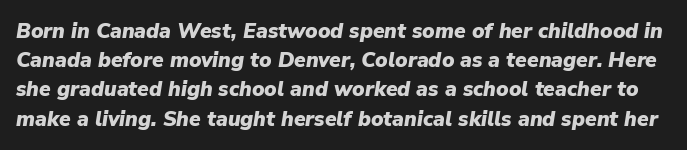
Yep, that's italic — everything's leaning. Vertical spacing — default. Students, this is bold: see how much ink each stroke carries. The foot of each line stays bare and open. The horizontal fit of the characters is conventional and even.
